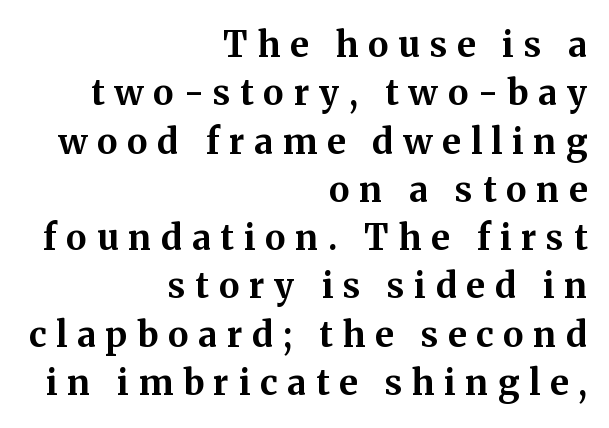
The image shows 35 px bold serif type, upright; set right-aligned, normal line spacing (1.38x), unusually wide letter spacing (+0.28 em), not underlined; medium stroke contrast and a medium x-height.
